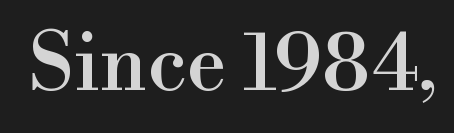
Q: Is the text italic (slanted)? A: No, it is upright.
Q: Is the typeface a serif or a sans-serif typeface? A: Serif.
Q: Is the text underlined? A: No.
Q: Is the spacing between letters normal or unusually wide? A: Normal.
Q: Width (condensed, normal, or wide)? A: Normal.
Q: x-height? A: Small.
Q: Monospaced? A: No.
